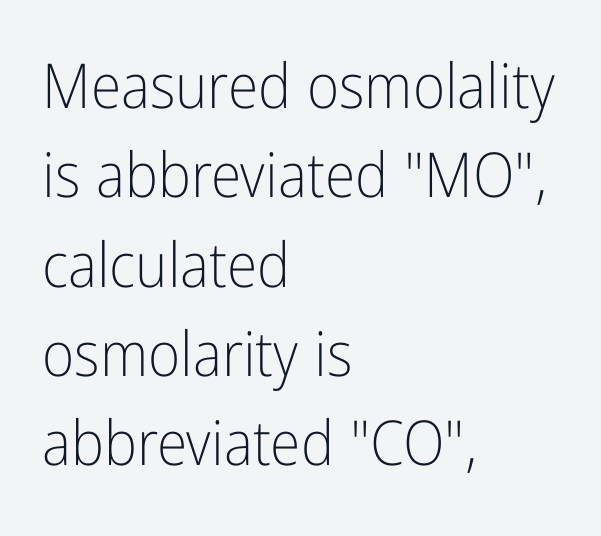
Q: Is the text bold? A: No.
Q: Is the text italic (slanted)? A: No, it is upright.
Q: Is the typeface a serif or a sans-serif typeface? A: Sans-serif.
Q: Is the text underlined? A: No.
Q: How is the paragraph aligned? A: Left-aligned.
Q: Is the spacing between letters normal or unusually wide? A: Normal.
Q: Is the spacing between lines tight, normal or loose? A: Normal.
Q: Width (condensed, normal, or wide)? A: Condensed.
Q: Stroke contrast? A: Low.
Q: x-height? A: Medium.
Q: Monospaced? A: No.
